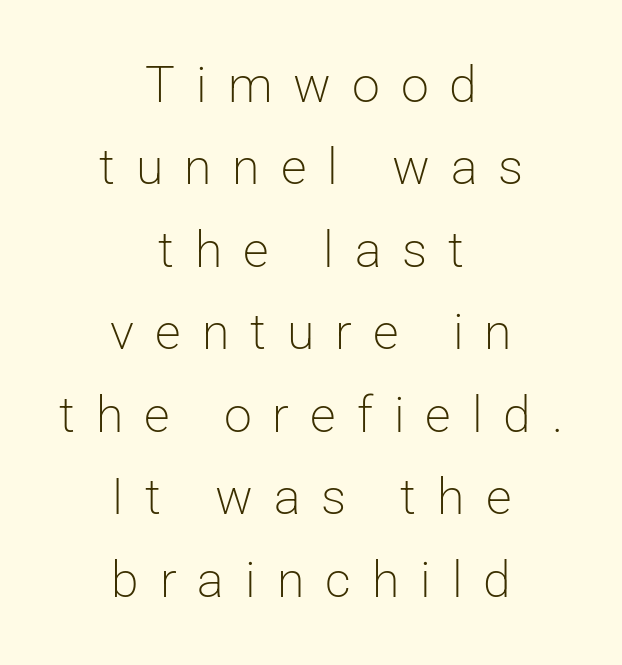
{"serif": "no", "italic": "no", "bold": "no", "weight": "light", "width": "normal", "stroke_contrast": "low", "x_height": "medium", "monospaced": "no", "underline": "no", "align": "center", "line_spacing": "normal", "line_spacing_ratio": 1.65, "letter_spacing": "wide", "letter_spacing_em": 0.42, "glyph_px": 50}
